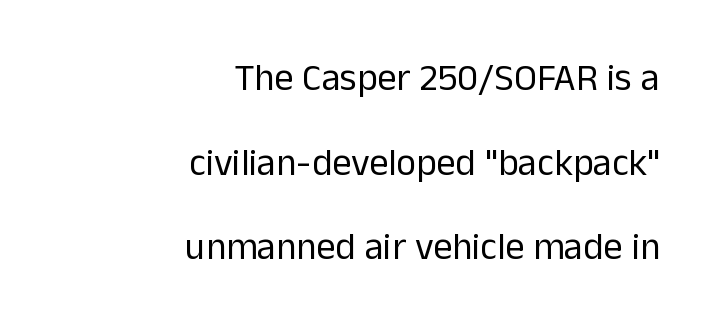
{"serif": "no", "italic": "no", "bold": "no", "weight": "regular", "width": "normal", "stroke_contrast": "low", "x_height": "medium", "monospaced": "no", "underline": "no", "align": "right", "line_spacing": "loose", "line_spacing_ratio": 2.23, "letter_spacing": "normal", "letter_spacing_em": 0.0, "glyph_px": 38}
